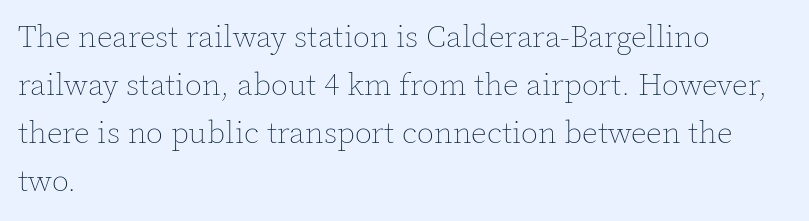
Q: Is the text bold? A: No.
Q: Is the text italic (slanted)? A: No, it is upright.
Q: Is the text underlined? A: No.
Q: How is the paragraph aligned? A: Left-aligned.
Q: Is the spacing between letters normal or unusually wide? A: Normal.
Q: Is the spacing between lines tight, normal or loose? A: Normal.
Q: Width (condensed, normal, or wide)? A: Normal.
Q: x-height? A: Medium.
Q: Monospaced? A: No.
